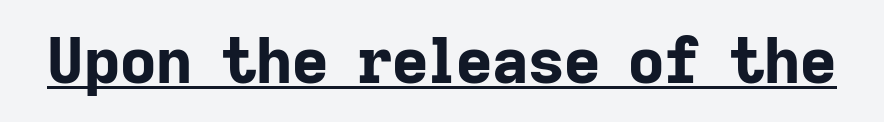
Check the space under the baseline: a stroke is drawn there. Its strokes are broad and dark, the hallmark of bold type. Characters remain perfectly vertical along every line. A typesetter would label this face a sans. You could call the tracking neutral — neither tight nor loose. Is this a fixed-width face? No — the glyphs have proportional, varying widths.
